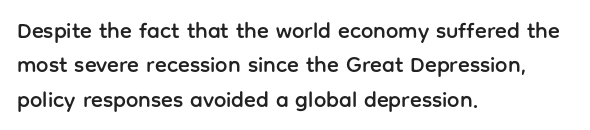
{"italic": "no", "underline": "no", "align": "left", "line_spacing": "normal", "line_spacing_ratio": 1.56, "letter_spacing": "normal", "letter_spacing_em": 0.0, "glyph_px": 22}
